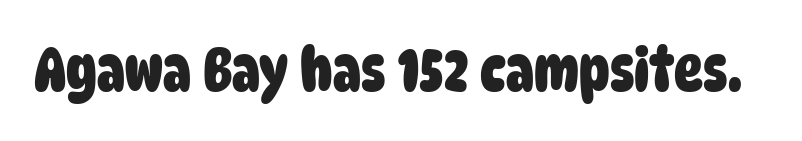
Q: Is the text bold? A: Yes.
Q: Is the typeface a serif or a sans-serif typeface? A: Sans-serif.
Q: Is the text underlined? A: No.
Q: Is the spacing between letters normal or unusually wide? A: Normal.
Q: Width (condensed, normal, or wide)? A: Condensed.
Q: Stroke contrast? A: Low.
Q: x-height? A: Large.
Q: Monospaced? A: No.
